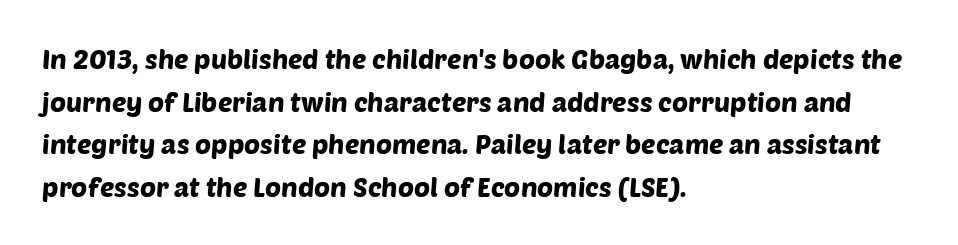
{"underline": "no", "align": "left", "line_spacing": "normal", "line_spacing_ratio": 1.58, "letter_spacing": "normal", "letter_spacing_em": 0.0, "glyph_px": 27}
